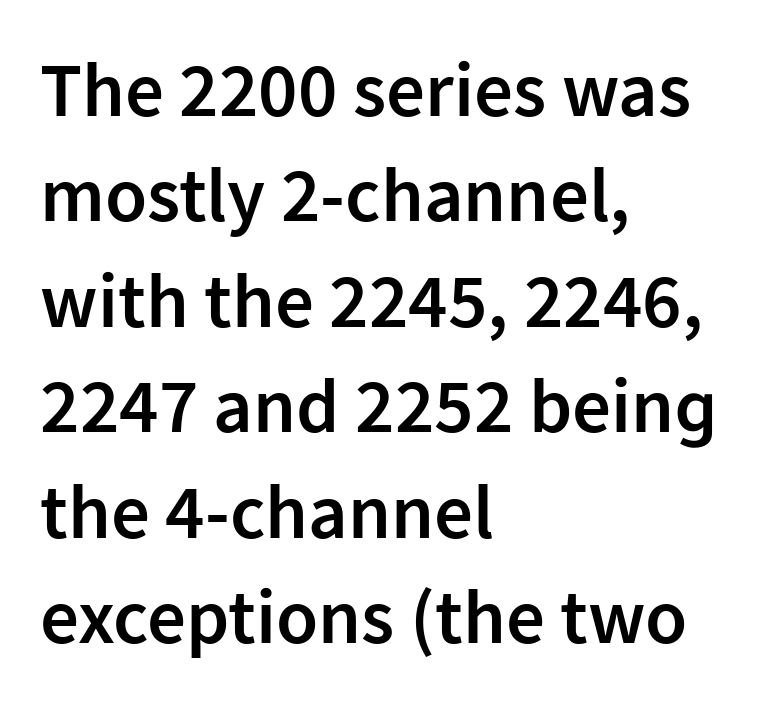
The image shows 77 px semibold sans-serif type, upright; set left-aligned, normal line spacing (1.37x), normal letter spacing, not underlined; low stroke contrast and a medium x-height.
